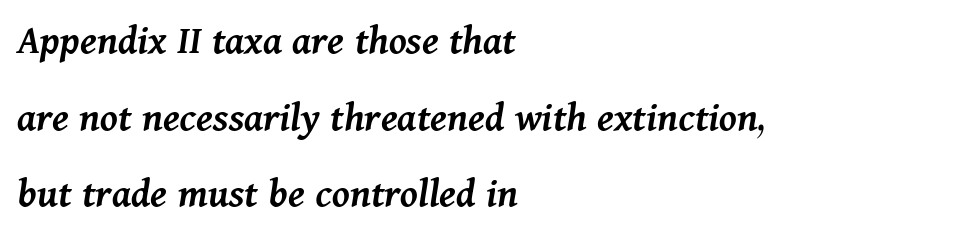
The image shows 43 px semibold type, italic (leaning right); set left-aligned, line spacing 1.78x, normal letter spacing, not underlined; medium stroke contrast and a medium x-height.
